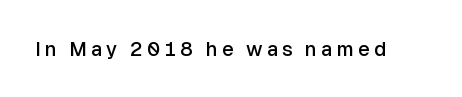
This is roman type, the default non-slanted kind. Quick note: underline off. You could only call the tracking loose — the letters float apart. The font is running at a semibold setting, under full bold.
